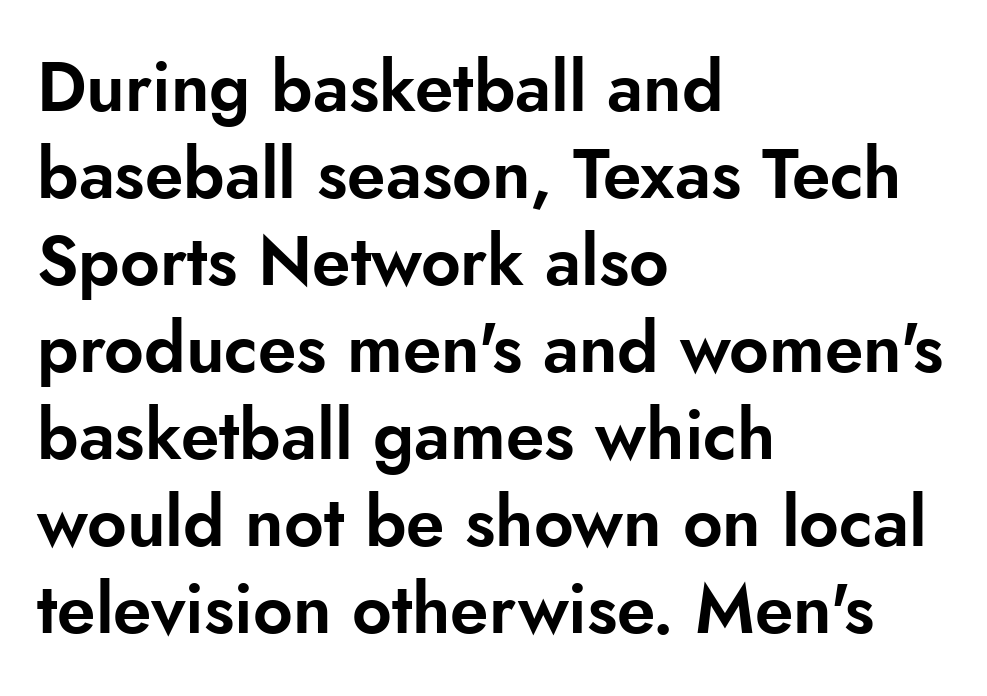
{"serif": "no", "italic": "no", "width": "normal", "stroke_contrast": "low", "x_height": "small", "monospaced": "no", "underline": "no", "align": "left", "line_spacing": "normal", "line_spacing_ratio": 1.26, "letter_spacing": "normal", "letter_spacing_em": 0.0, "glyph_px": 69}
